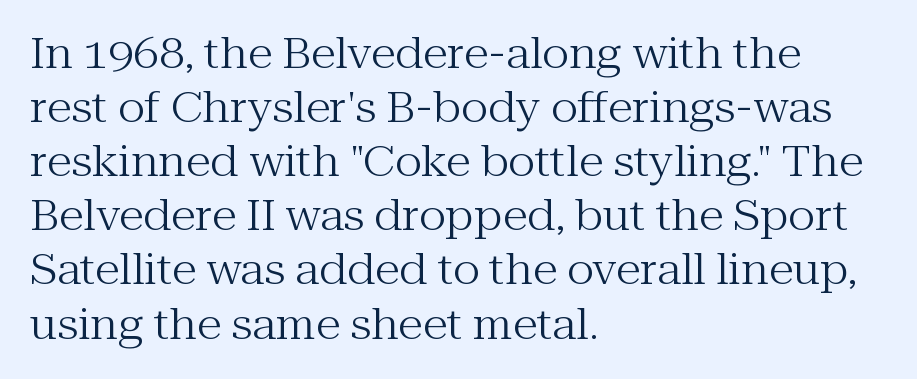
The letters advance in unequal steps, a hallmark of proportional type. Teacher's note: observe the even left margin — that is flush-left alignment. Anything drawn beneath the words? Only blank space. The text was rendered using a seriffed face with decorative stroke endings.
